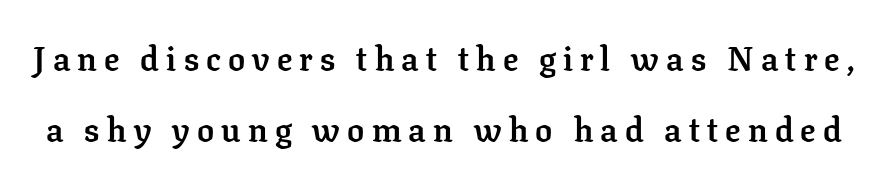
The image shows 34 px semibold serif type, upright; set loose line spacing (2.08x), unusually wide letter spacing (+0.21 em), not underlined; low stroke contrast and a medium x-height.
